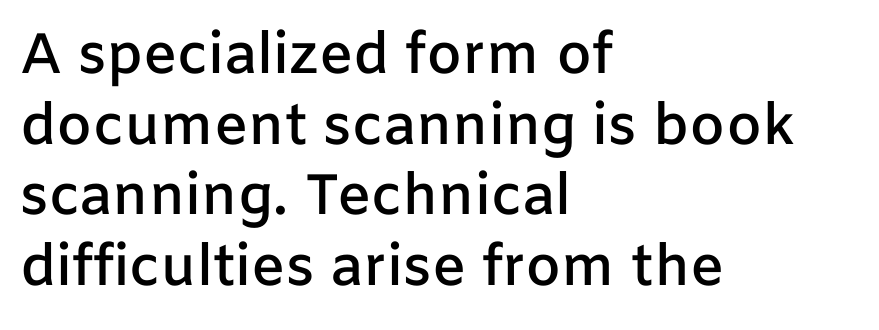
One-word summary of the alignment: left. A fair bit of extra ink — the face is semibold, not bold. These lines are rendered in a variable-pitch font. Style check: upright. Underlining? Definitely not there. Honestly, the letter spacing is just normal — you wouldn't notice it.
